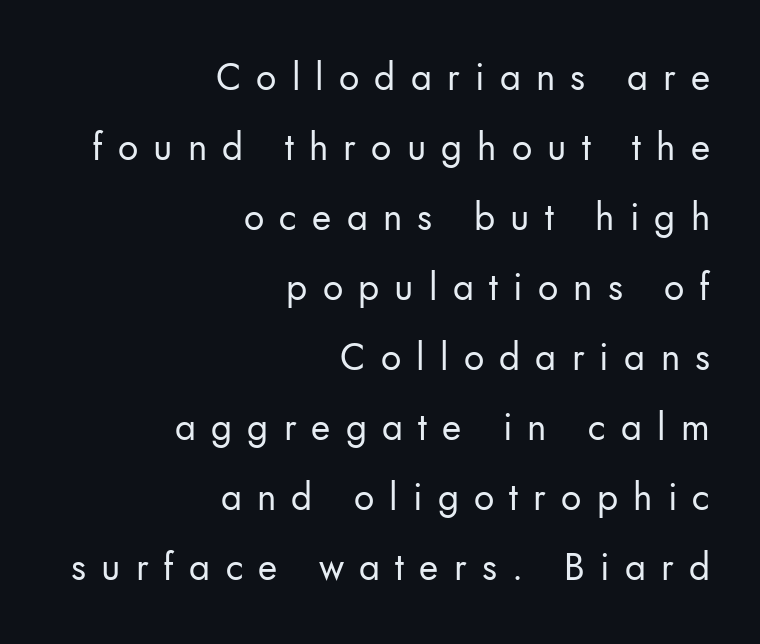
The image shows 37 px regular-weight sans-serif type, upright; set right-aligned, line spacing 1.89x, unusually wide letter spacing (+0.41 em), not underlined; low stroke contrast and a small x-height.
